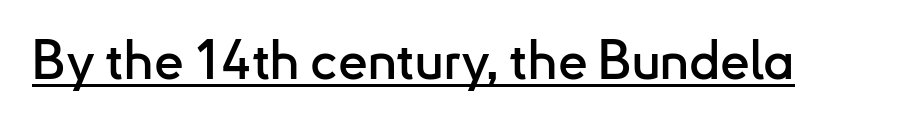
Q: Is the text italic (slanted)? A: No, it is upright.
Q: Is the typeface a serif or a sans-serif typeface? A: Sans-serif.
Q: Is the text underlined? A: Yes.
Q: Is the spacing between letters normal or unusually wide? A: Normal.
Q: Width (condensed, normal, or wide)? A: Normal.
Q: Stroke contrast? A: Low.
Q: x-height? A: Small.
Q: Monospaced? A: No.
